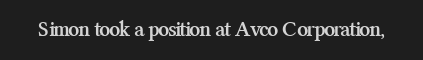
Short note: letters normally spaced. Words float on clear page, feet unadorned. The letters stand upright; this is a roman face. Heavy, bold letterforms.
